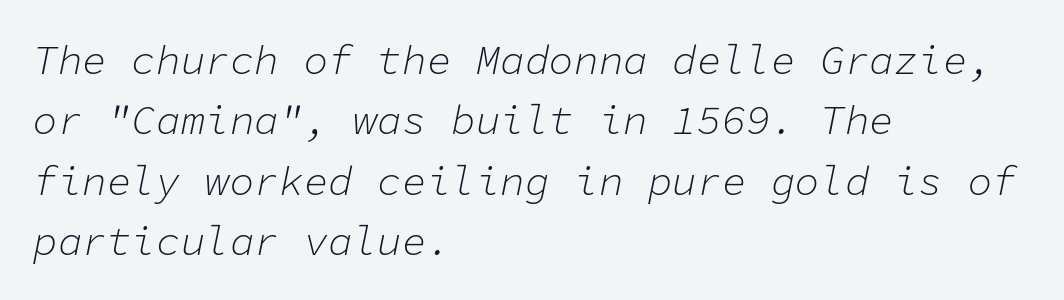
The image shows 41 px light type, italic (leaning right), monospaced; set left-aligned, normal line spacing (1.47x), normal letter spacing, not underlined; low stroke contrast and a medium x-height.
